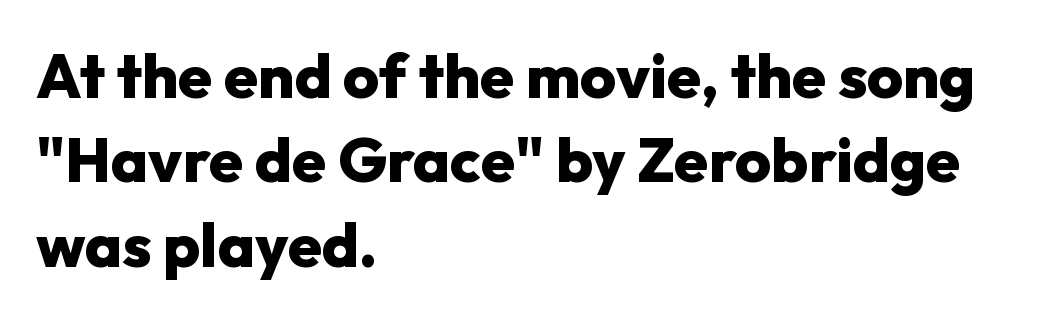
The image shows 62 px heavy sans-serif type, upright; set left-aligned, normal line spacing (1.36x), normal letter spacing, not underlined; low stroke contrast and a medium x-height.
